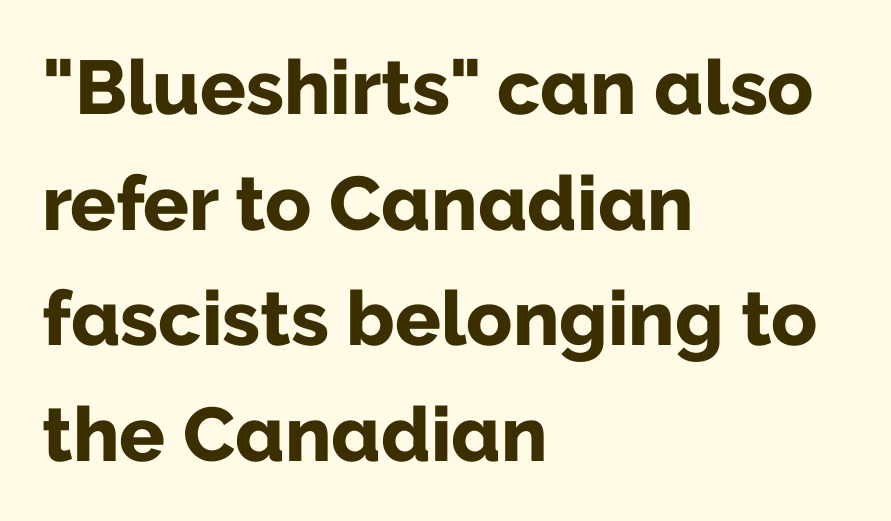
{"serif": "no", "italic": "no", "bold": "yes", "weight": "bold", "width": "normal", "stroke_contrast": "low", "x_height": "medium", "monospaced": "no", "underline": "no", "align": "left", "line_spacing": "normal", "line_spacing_ratio": 1.52, "letter_spacing": "normal", "letter_spacing_em": 0.0, "glyph_px": 76}
